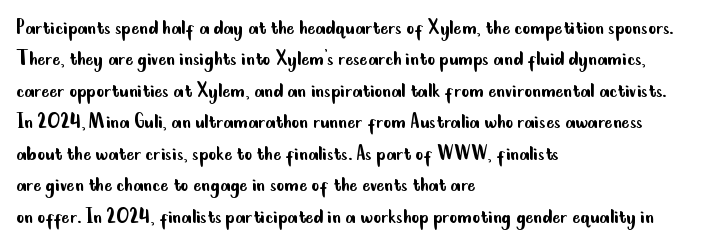
{"italic": "no", "bold": "no", "underline": "no", "align": "left", "line_spacing": "normal", "line_spacing_ratio": 1.31, "letter_spacing": "normal", "letter_spacing_em": 0.0, "glyph_px": 24}
